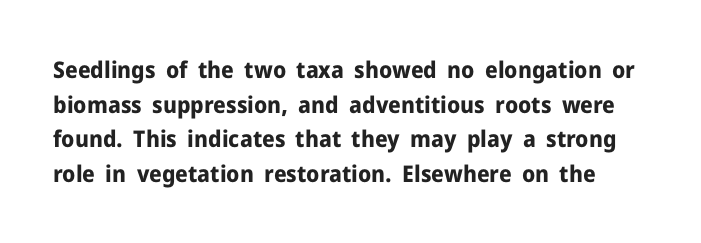
{"italic": "no", "bold": "yes", "underline": "no", "line_spacing": "normal", "line_spacing_ratio": 1.51, "letter_spacing": "normal", "letter_spacing_em": 0.0, "glyph_px": 23}
